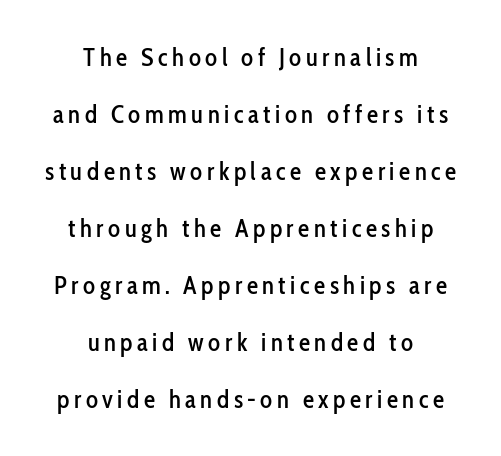
Q: Is the text italic (slanted)? A: No, it is upright.
Q: Is the text underlined? A: No.
Q: How is the paragraph aligned? A: Centered.
Q: Is the spacing between lines tight, normal or loose? A: Loose.
